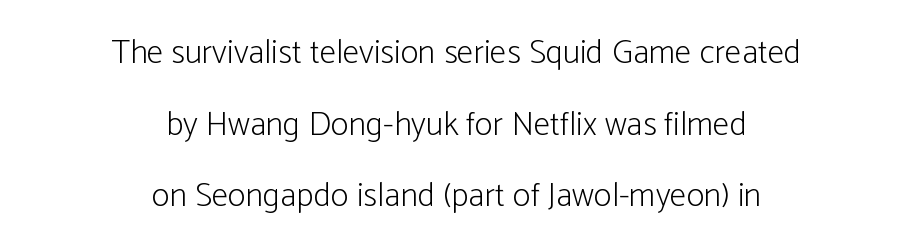
{"serif": "no", "italic": "no", "bold": "no", "weight": "light", "width": "condensed", "stroke_contrast": "low", "x_height": "medium", "monospaced": "no", "underline": "no", "align": "center", "line_spacing": "loose", "line_spacing_ratio": 2.11, "letter_spacing": "normal", "letter_spacing_em": 0.0, "glyph_px": 34}
